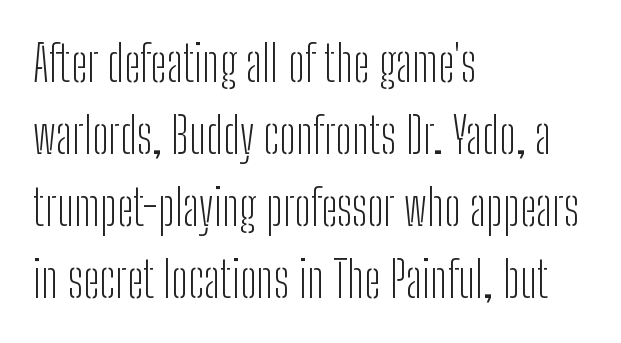
This sample uses plain, unmodified letter spacing. The block of text has a typical density, with ordinary space between rows. Characters remain perfectly vertical along every line. The passage shown is typed in a proportional face where columns would drift. Bare-footed words on every line.
